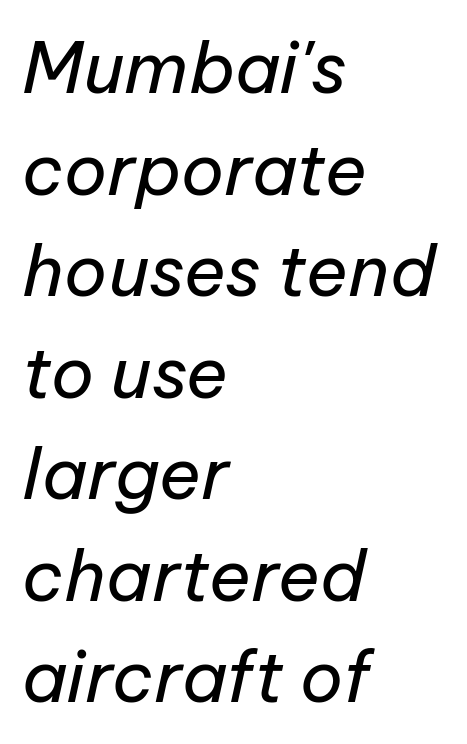
Q: Is the text bold? A: No.
Q: Is the text italic (slanted)? A: Yes, it leans right by about 12 degrees.
Q: Is the text underlined? A: No.
Q: How is the paragraph aligned? A: Left-aligned.
Q: Is the spacing between letters normal or unusually wide? A: Normal.
Q: Is the spacing between lines tight, normal or loose? A: Normal.
Q: Width (condensed, normal, or wide)? A: Normal.
Q: Stroke contrast? A: Low.
Q: x-height? A: Medium.
Q: Monospaced? A: No.
